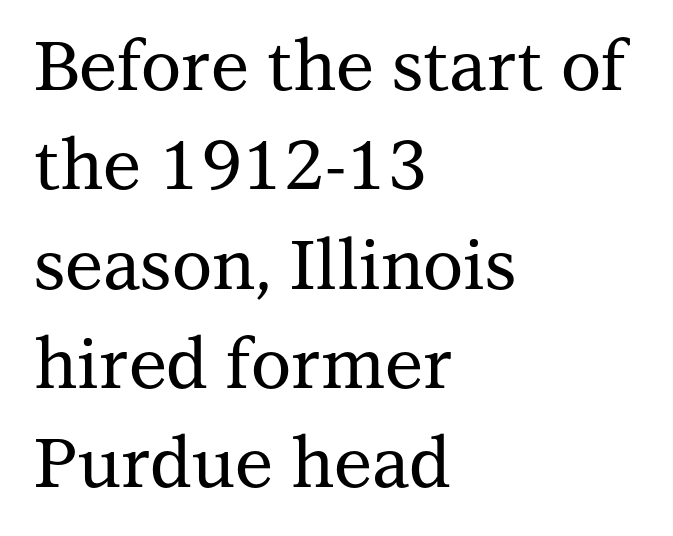
{"serif": "yes", "italic": "no", "width": "normal", "stroke_contrast": "medium", "x_height": "medium", "monospaced": "no", "underline": "no", "align": "left", "line_spacing": "normal", "line_spacing_ratio": 1.44, "letter_spacing": "normal", "letter_spacing_em": 0.0, "glyph_px": 69}
